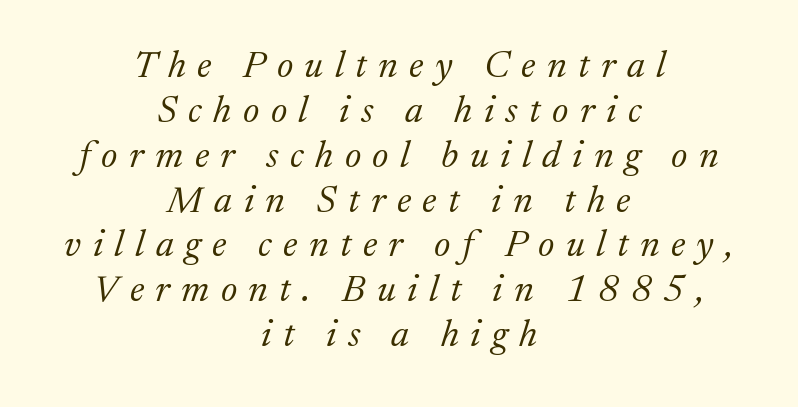
Q: Is the text bold? A: No.
Q: Is the text italic (slanted)? A: Yes, it leans right by about 17 degrees.
Q: Is the typeface a serif or a sans-serif typeface? A: Serif.
Q: Is the text underlined? A: No.
Q: How is the paragraph aligned? A: Centered.
Q: Is the spacing between letters normal or unusually wide? A: Unusually wide.
Q: Width (condensed, normal, or wide)? A: Normal.
Q: Stroke contrast? A: Medium.
Q: x-height? A: Medium.
Q: Monospaced? A: No.
